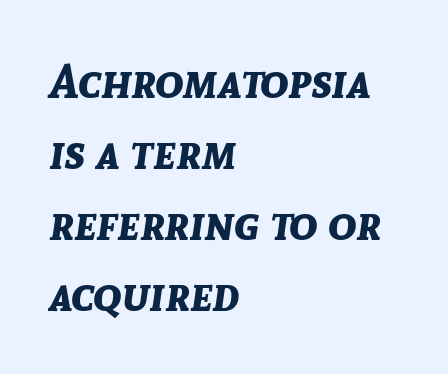
Q: Is the text bold? A: Yes.
Q: Is the text italic (slanted)? A: Yes, it leans right by about 8 degrees.
Q: Is the text underlined? A: No.
Q: How is the paragraph aligned? A: Left-aligned.
Q: Is the spacing between letters normal or unusually wide? A: Normal.
Q: Is the spacing between lines tight, normal or loose? A: Normal.
Q: Width (condensed, normal, or wide)? A: Normal.
Q: Stroke contrast? A: Low.
Q: x-height? A: Medium.
Q: Monospaced? A: No.
